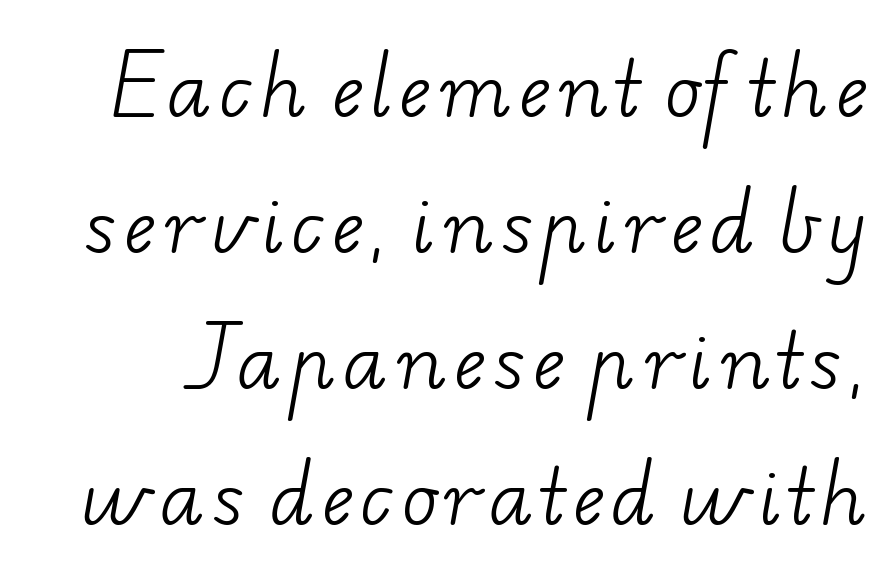
{"serif": "yes", "bold": "no", "weight": "light", "width": "wide", "stroke_contrast": "low", "x_height": "small", "monospaced": "no", "underline": "no", "line_spacing_ratio": 1.84, "glyph_px": 74}
